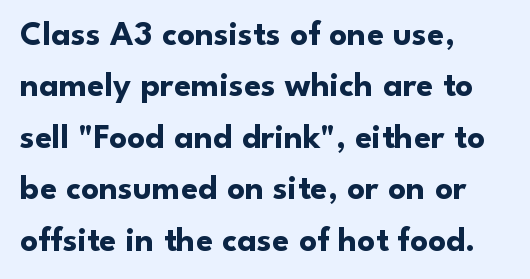
Descenders are the only things crossing below the line. Does extra space separate the letters? No, they use regular spacing. Designer's note — italics off, roman on. Visually the block forms a straight wall on the left and a jagged coastline on the right. This sample uses a sans-serif face.
